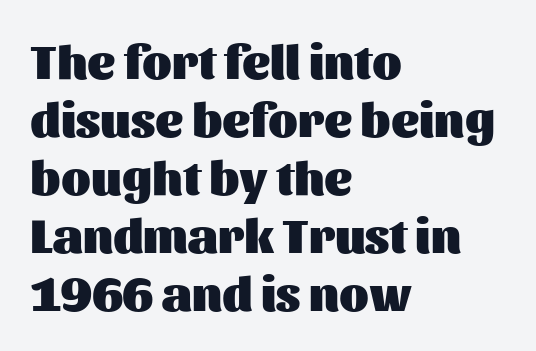
Alignment: flush left. Each letter's strokes conclude bluntly, with no projecting serifs. The characters look thick and weighty, a clear bold. Glance below the letters and you will spot only blank space. Character widths vary here, with narrow letters taking less room than wide ones.
